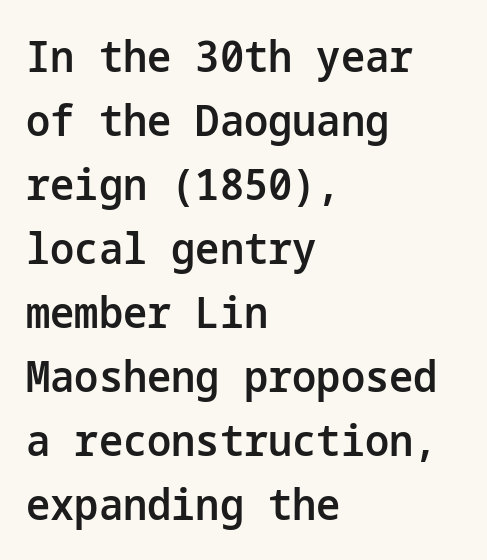
Q: Is the text bold? A: Semi-bold.
Q: Is the text italic (slanted)? A: No, it is upright.
Q: Is the typeface a serif or a sans-serif typeface? A: Sans-serif.
Q: Is the text underlined? A: No.
Q: How is the paragraph aligned? A: Left-aligned.
Q: Is the spacing between letters normal or unusually wide? A: Normal.
Q: Is the spacing between lines tight, normal or loose? A: Normal.
Q: Width (condensed, normal, or wide)? A: Normal.
Q: Stroke contrast? A: Low.
Q: x-height? A: Medium.
